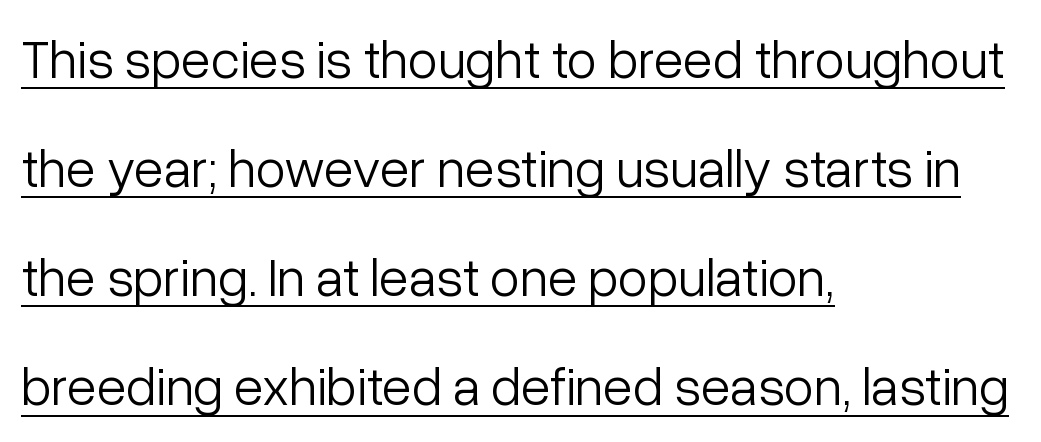
The image shows 54 px light sans-serif type, upright; set left-aligned, loose line spacing (2.02x), normal letter spacing, underlined; low stroke contrast and a medium x-height.
